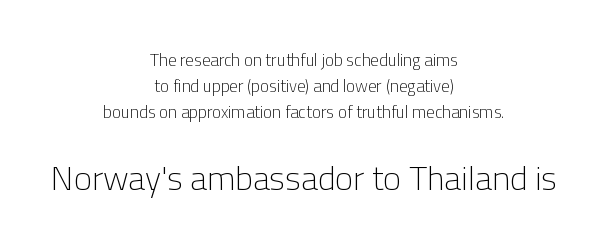
{"serif": "no", "italic": "no", "bold": "no", "weight": "light", "width": "normal", "stroke_contrast": "low", "x_height": "medium", "monospaced": "no", "underline": "no", "align": "center", "line_spacing": "normal", "line_spacing_ratio": 1.52, "letter_spacing": "normal", "letter_spacing_em": 0.0, "larger_block": "second", "size_ratio": 2.0, "glyph_px": 34}
